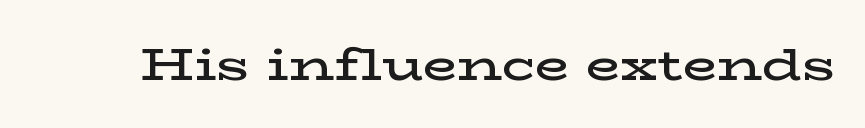
Q: Is the text bold? A: Semi-bold.
Q: Is the text italic (slanted)? A: No, it is upright.
Q: Is the typeface a serif or a sans-serif typeface? A: Serif.
Q: Is the text underlined? A: No.
Q: Is the spacing between letters normal or unusually wide? A: Normal.
Q: Width (condensed, normal, or wide)? A: Wide.
Q: Stroke contrast? A: Low.
Q: x-height? A: Medium.
Q: Monospaced? A: No.
